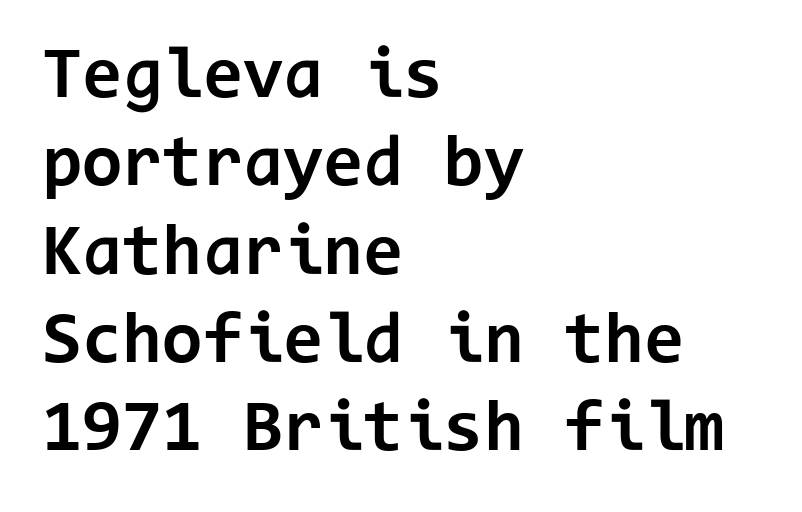
Every row of glyphs begins at an identical x-position on the left. Italic? Not at all — the glyphs are vertical. Stroke terminals: plain, sans-serif. This sample has the even, mechanical cadence of fixed-width lettering. Check under the words: just untouched page.
